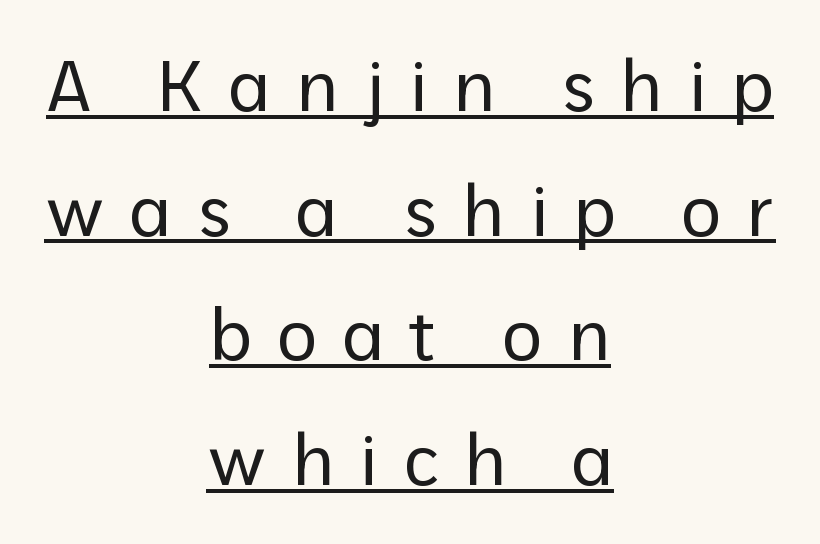
Beneath each row of characters lies a ruled line. Here the glyphs are tracked loosely, breaking word shapes into spaced letters. The font sits on the lighter half of the weight spectrum, regular included. Teacher's note: observe the equal gaps on both sides — that is centered alignment. The letters stand straight up with perfectly vertical stems.
